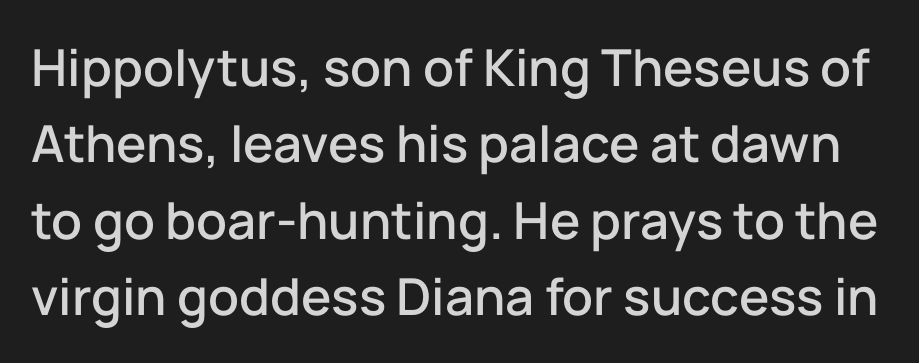
{"serif": "no", "italic": "no", "width": "normal", "stroke_contrast": "low", "x_height": "medium", "monospaced": "no", "underline": "no", "line_spacing": "normal", "line_spacing_ratio": 1.5, "letter_spacing": "normal", "letter_spacing_em": 0.0, "glyph_px": 51}
